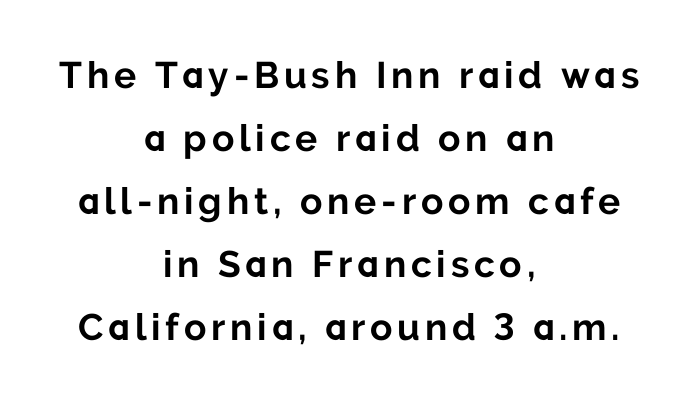
{"serif": "no", "italic": "no", "bold": "yes", "weight": "bold", "width": "normal", "stroke_contrast": "low", "x_height": "medium", "monospaced": "no", "underline": "no", "align": "center", "line_spacing": "normal", "line_spacing_ratio": 1.7, "glyph_px": 37}
